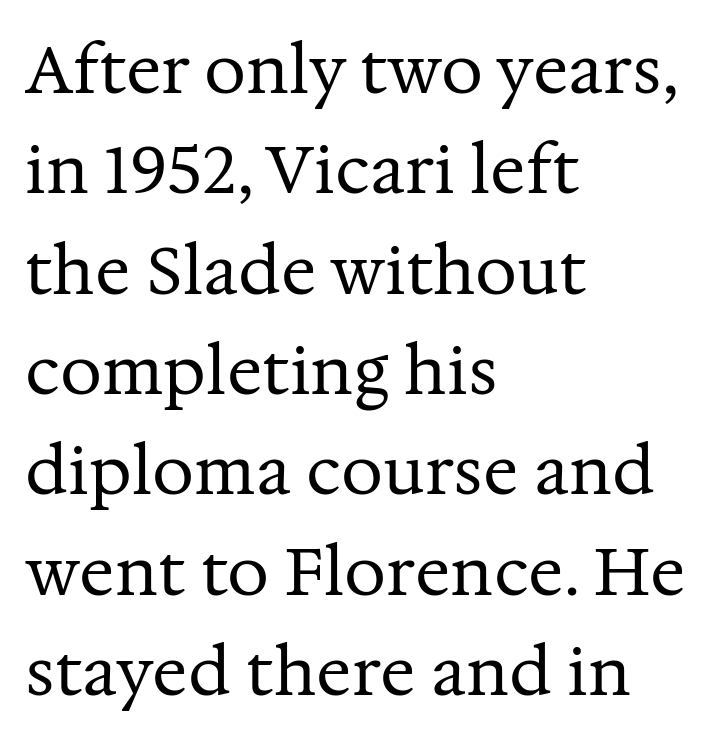
{"serif": "yes", "italic": "no", "bold": "no", "weight": "regular", "width": "normal", "stroke_contrast": "medium", "x_height": "medium", "monospaced": "no", "underline": "no", "align": "left", "line_spacing": "normal", "line_spacing_ratio": 1.52, "letter_spacing": "normal", "letter_spacing_em": 0.0, "glyph_px": 66}
